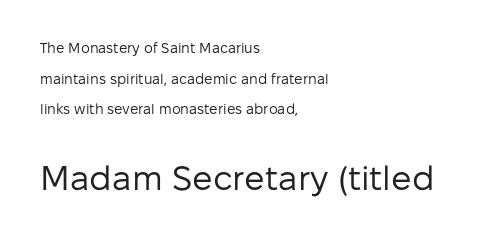
Classification — sans serif. Compared with a centered layout, this one pins lines to the left instead. These lines stand farther apart than default settings would place them. Stem width sits at or under what a default text font uses. The baseline area is clear. No extra tracking has been applied to these lines.
